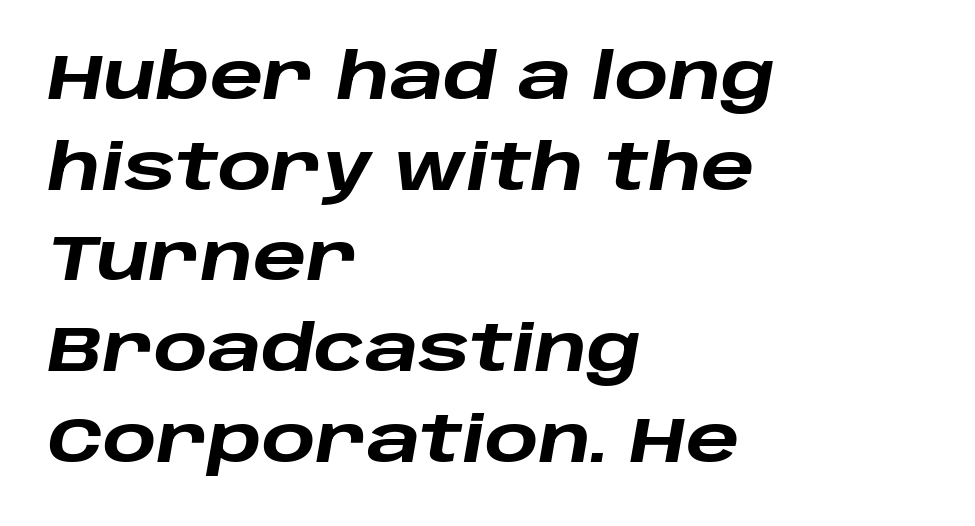
The image shows 63 px heavy, wide type, italic (leaning right); set left-aligned, normal line spacing (1.44x), normal letter spacing, not underlined; low stroke contrast and a large x-height.
